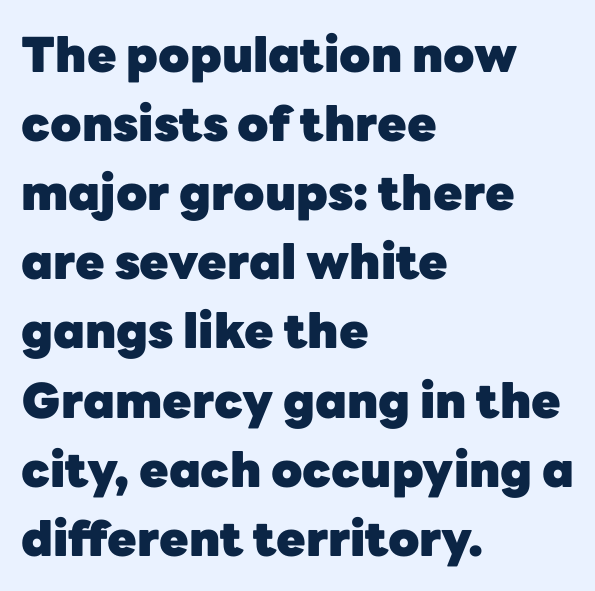
Q: Is the text bold? A: Yes.
Q: Is the text italic (slanted)? A: No, it is upright.
Q: Is the typeface a serif or a sans-serif typeface? A: Sans-serif.
Q: Is the text underlined? A: No.
Q: How is the paragraph aligned? A: Left-aligned.
Q: Is the spacing between letters normal or unusually wide? A: Normal.
Q: Is the spacing between lines tight, normal or loose? A: Normal.
Q: Width (condensed, normal, or wide)? A: Normal.
Q: Stroke contrast? A: Low.
Q: x-height? A: Medium.
Q: Monospaced? A: No.
